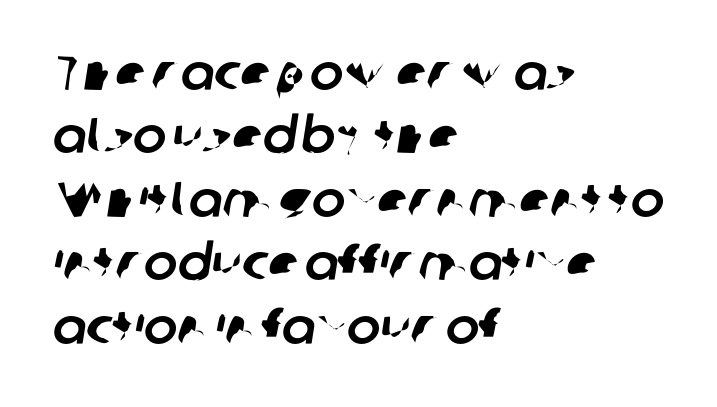
Q: Is the typeface a serif or a sans-serif typeface? A: Sans-serif.
Q: Is the text underlined? A: No.
Q: How is the paragraph aligned? A: Left-aligned.
Q: Is the spacing between letters normal or unusually wide? A: Normal.
Q: Is the spacing between lines tight, normal or loose? A: Normal.
Q: Width (condensed, normal, or wide)? A: Normal.
Q: Stroke contrast? A: Low.
Q: x-height? A: Medium.
Q: Monospaced? A: No.
